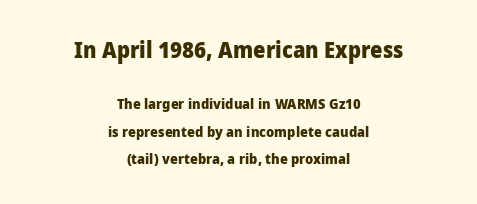
Q: Is the text bold? A: Yes.
Q: Is the text italic (slanted)? A: No, it is upright.
Q: Is the text underlined? A: No.
Q: How is the paragraph aligned? A: Centered.
Q: Is the spacing between letters normal or unusually wide? A: Normal.
Q: Is the spacing between lines tight, normal or loose? A: Loose.
Q: Which block of text is set in a larger size, the first (top) or the second (bottom)? A: The first (top) one.
